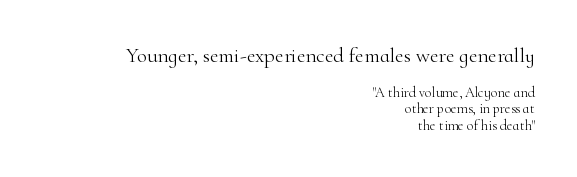
Q: Is the text bold? A: No.
Q: Is the text italic (slanted)? A: No, it is upright.
Q: Is the text underlined? A: No.
Q: How is the paragraph aligned? A: Right-aligned.
Q: Is the spacing between letters normal or unusually wide? A: Normal.
Q: Which block of text is set in a larger size, the first (top) or the second (bottom)? A: The first (top) one.
